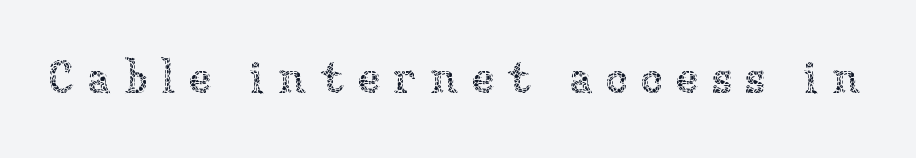
{"italic": "no", "bold": "no", "weight": "thin", "width": "normal", "stroke_contrast": "low", "x_height": "medium", "monospaced": "no", "underline": "no", "letter_spacing": "wide", "letter_spacing_em": 0.29, "glyph_px": 46}
